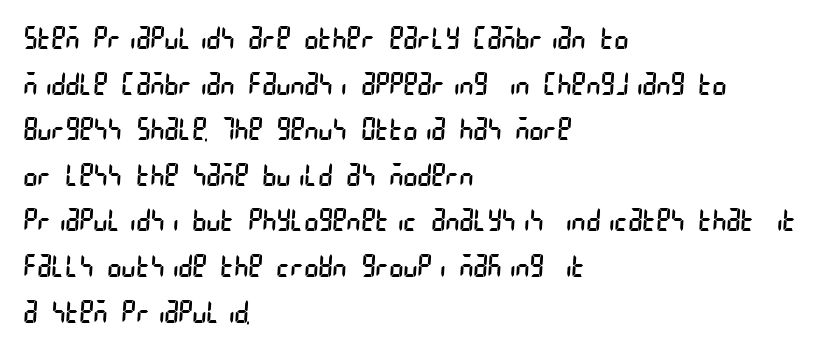
Q: Is the text bold? A: No.
Q: Is the typeface a serif or a sans-serif typeface? A: Sans-serif.
Q: Is the text underlined? A: No.
Q: How is the paragraph aligned? A: Left-aligned.
Q: Is the spacing between letters normal or unusually wide? A: Normal.
Q: Is the spacing between lines tight, normal or loose? A: Normal.
Q: Width (condensed, normal, or wide)? A: Condensed.
Q: Stroke contrast? A: Low.
Q: x-height? A: Large.
